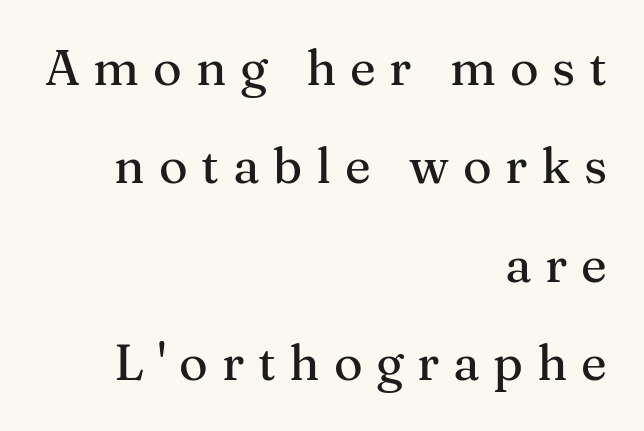
{"serif": "yes", "italic": "no", "width": "normal", "stroke_contrast": "medium", "x_height": "medium", "monospaced": "no", "underline": "no", "align": "right", "line_spacing": "loose", "line_spacing_ratio": 2.01, "letter_spacing": "wide", "letter_spacing_em": 0.28, "glyph_px": 49}
